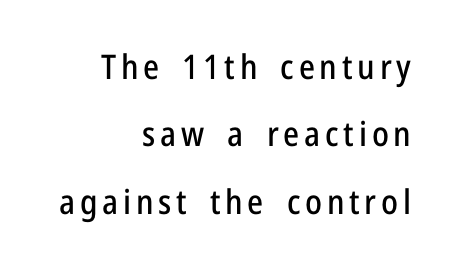
The image shows 34 px condensed sans-serif type, upright; set right-aligned, loose line spacing (1.98x), not underlined; low stroke contrast and a medium x-height.
